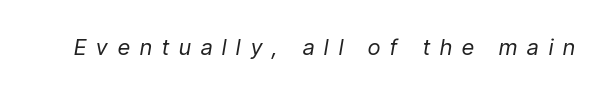
Q: Is the text bold? A: No.
Q: Is the text italic (slanted)? A: Yes, it leans right by about 9 degrees.
Q: Is the text underlined? A: No.
Q: Is the spacing between letters normal or unusually wide? A: Unusually wide.
